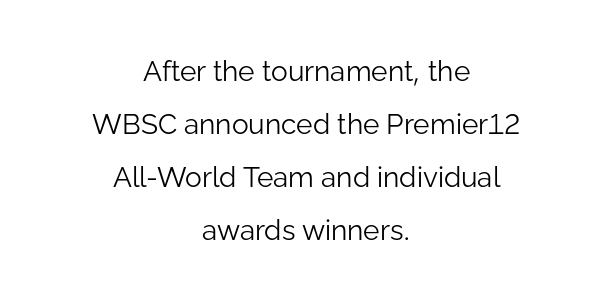
The designer went with a sans here, leaving each stem footless. In CSS terms this would be text-align: center. Spacing between characters is what you'd get straight out of the box. The foot of each line stays bare and open.
